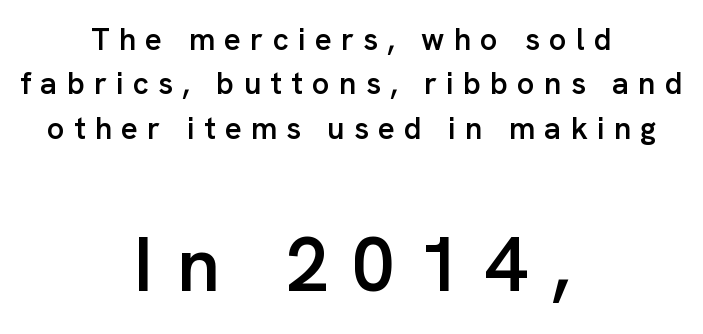
Q: Is the text bold? A: Semi-bold.
Q: Is the text italic (slanted)? A: No, it is upright.
Q: Is the typeface a serif or a sans-serif typeface? A: Sans-serif.
Q: Is the text underlined? A: No.
Q: How is the paragraph aligned? A: Centered.
Q: Is the spacing between letters normal or unusually wide? A: Unusually wide.
Q: Is the spacing between lines tight, normal or loose? A: Normal.
Q: Which block of text is set in a larger size, the first (top) or the second (bottom)? A: The second (bottom) one.
Q: Width (condensed, normal, or wide)? A: Normal.
Q: Stroke contrast? A: Low.
Q: x-height? A: Medium.
Q: Monospaced? A: No.
